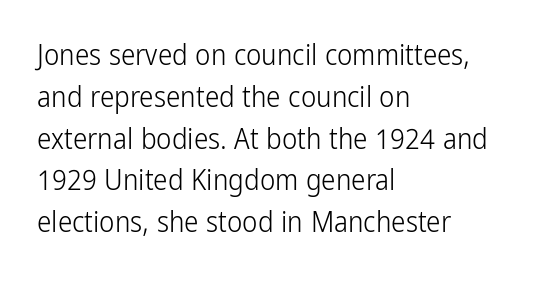
Q: Is the text bold? A: No.
Q: Is the text italic (slanted)? A: No, it is upright.
Q: Is the typeface a serif or a sans-serif typeface? A: Sans-serif.
Q: Is the text underlined? A: No.
Q: How is the paragraph aligned? A: Left-aligned.
Q: Is the spacing between letters normal or unusually wide? A: Normal.
Q: Is the spacing between lines tight, normal or loose? A: Normal.
Q: Width (condensed, normal, or wide)? A: Condensed.
Q: Stroke contrast? A: Low.
Q: x-height? A: Medium.
Q: Monospaced? A: No.
